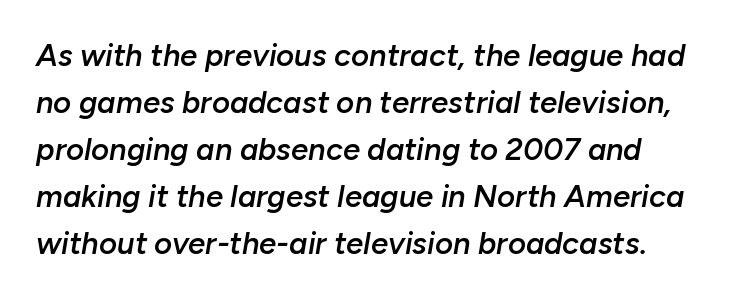
The image shows 31 px semibold type, italic (leaning right); set normal line spacing (1.52x), normal letter spacing, not underlined; low stroke contrast and a medium x-height.
